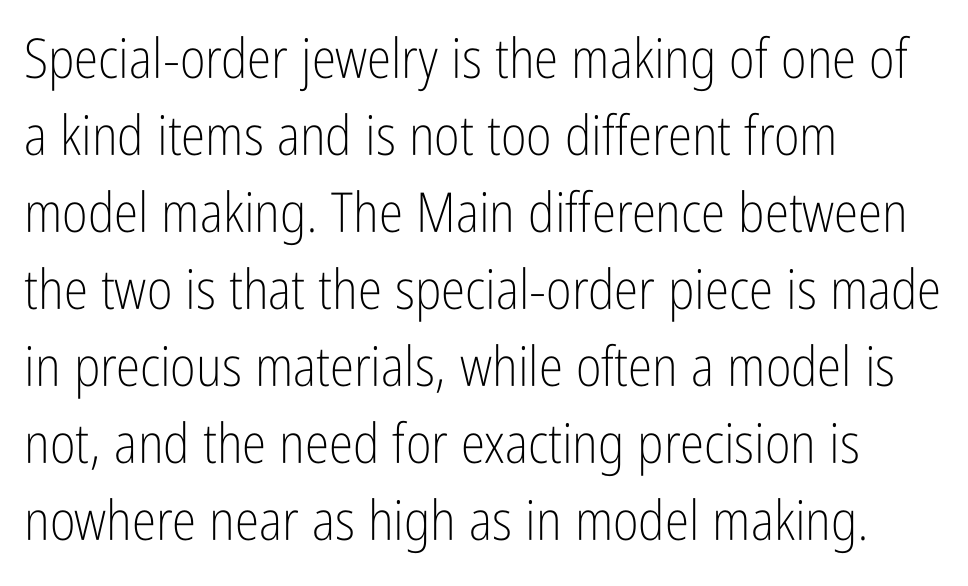
The image shows 55 px light, condensed sans-serif type, upright; set left-aligned, normal line spacing (1.4x), normal letter spacing, not underlined; low stroke contrast and a medium x-height.
